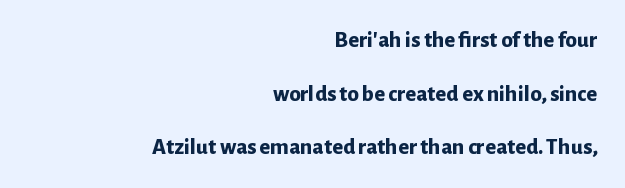
Between one letter and the next there's only the usual sliver of space. The block of text is sparse from top to bottom, with ample space between rows. The rendering anchors every line to the right-hand side. Heft: maximum for text — a bold. Posture: straight, roman, zero tilt.
